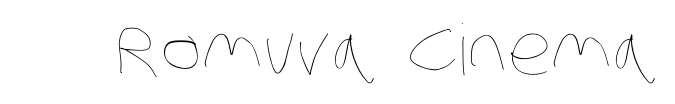
Descender tails drop into unmarked territory. Between one letter and the next there's only the usual sliver of space. The face looks like a standard text weight, possibly lighter. The face used here is proportionally spaced, like ordinary book or web type.
